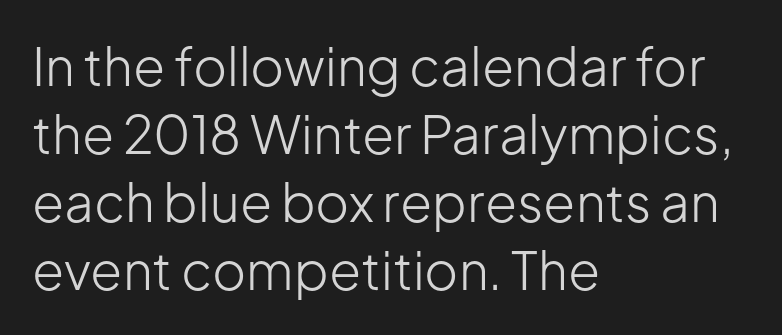
{"serif": "no", "italic": "no", "bold": "no", "weight": "light", "width": "normal", "stroke_contrast": "low", "x_height": "medium", "monospaced": "no", "underline": "no", "align": "left", "line_spacing": "normal", "line_spacing_ratio": 1.31, "letter_spacing": "normal", "letter_spacing_em": 0.0, "glyph_px": 52}
